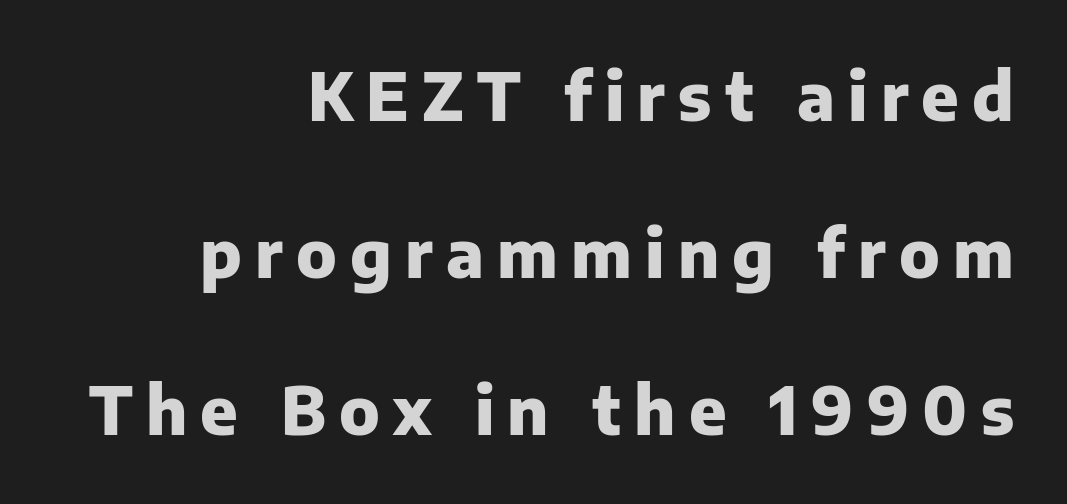
Q: Is the text bold? A: Yes.
Q: Is the text italic (slanted)? A: No, it is upright.
Q: Is the typeface a serif or a sans-serif typeface? A: Sans-serif.
Q: Is the text underlined? A: No.
Q: How is the paragraph aligned? A: Right-aligned.
Q: Is the spacing between letters normal or unusually wide? A: Unusually wide.
Q: Is the spacing between lines tight, normal or loose? A: Loose.
Q: Width (condensed, normal, or wide)? A: Normal.
Q: Stroke contrast? A: Low.
Q: x-height? A: Medium.
Q: Monospaced? A: No.
